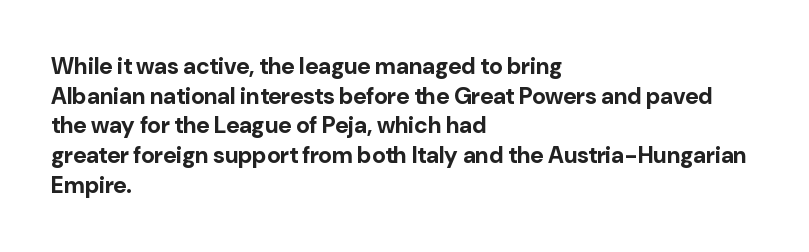
Is there any slant? The stems are plumb. Nothing unusual about the tracking: characters are spaced as the font intends. These words are printed bold, with thick strokes throughout. Evenly set lines give the paragraph a standard silhouette.
